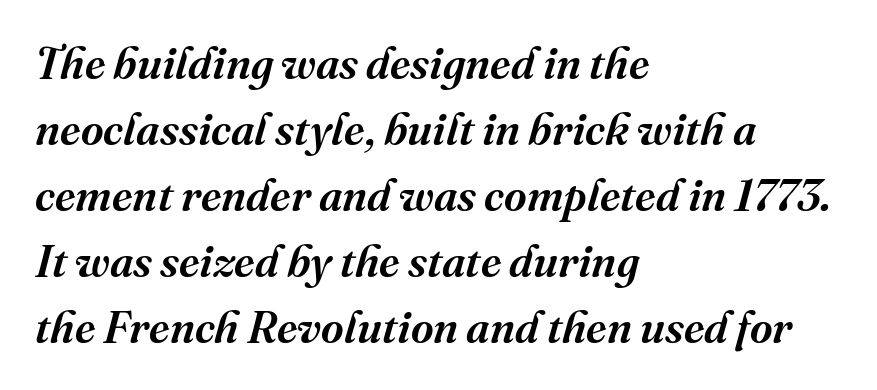
The face used here is seriffed, in the tradition of book romans. Firm but not heavy-handed strokes: this text is semibold. Quick note: interline space is typical. Underlining? Definitely not there. Character widths vary here, with narrow letters taking less room than wide ones.
